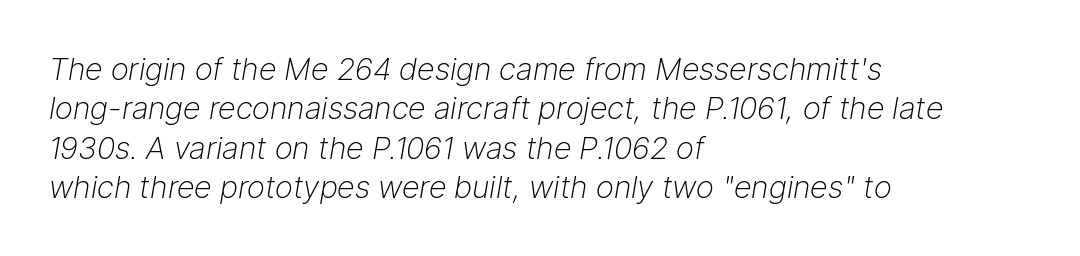
{"italic": "yes", "lean": "right", "slant_degrees": 9, "bold": "no", "weight": "light", "width": "normal", "stroke_contrast": "low", "x_height": "medium", "monospaced": "no", "underline": "no", "align": "left", "line_spacing": "normal", "line_spacing_ratio": 1.27, "letter_spacing": "normal", "letter_spacing_em": 0.0, "glyph_px": 31}
